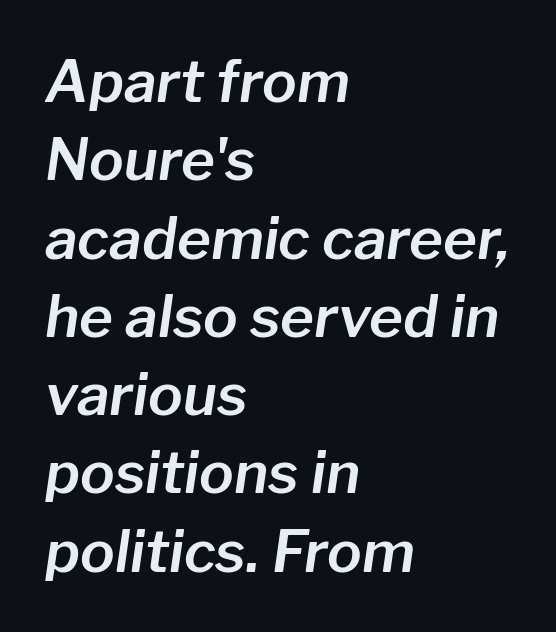
Spacing verdict: proportional, widths tailored to each character. Quick note: underline off. When letters slant like this, we call the style italic. All the whitespace from short lines collects on the right.
